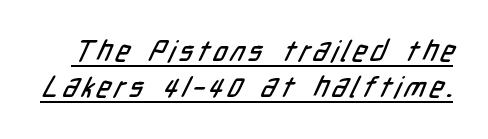
This is underlined copy, the kind a proofreader might mark for attention. This is sans-serif lettering, the kind often seen on screens and signage. The block of text has a typical density, with ordinary space between rows. The face used here is proportionally spaced, like ordinary book or web type.
